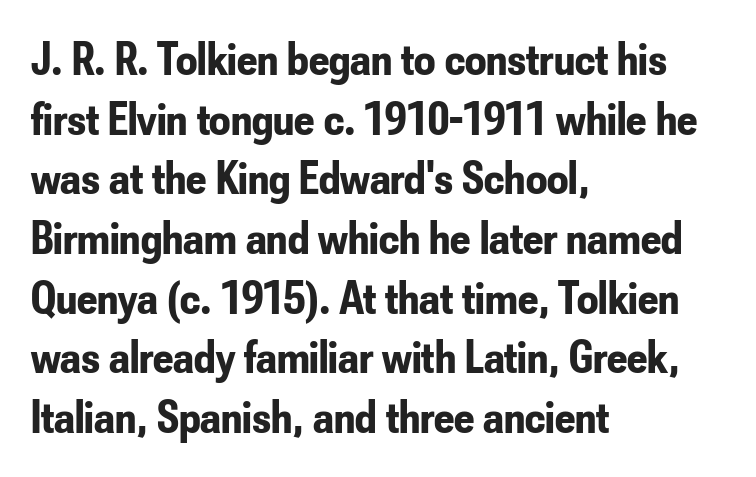
Words appear dense and cohesive because spacing is normal. Each row of text sits above clean, open space. When letters stand straight like this, we call the style roman or upright. These lines sit exactly where default settings would place them. Pretty heavy lettering here — definitely bold. You can tell from the bare stems that sans-serif type was used.
